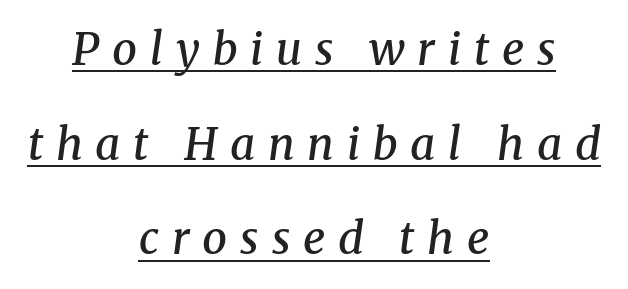
{"serif": "yes", "italic": "yes", "lean": "right", "slant_degrees": 8, "bold": "semi", "weight": "semibold", "width": "normal", "stroke_contrast": "medium", "x_height": "medium", "monospaced": "no", "underline": "yes", "align": "center", "line_spacing": "loose", "line_spacing_ratio": 2.15, "letter_spacing": "wide", "letter_spacing_em": 0.29, "glyph_px": 44}
